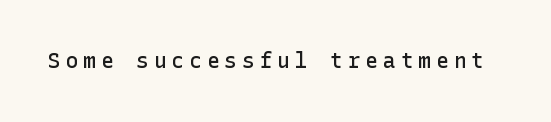
The image shows 21 px text type, upright; set unusually wide letter spacing (+0.24 em), not underlined.
